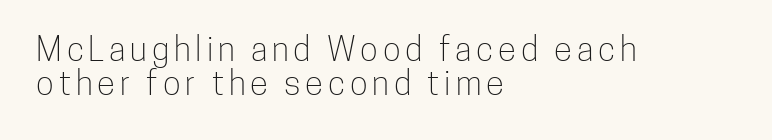
Q: Is the text bold? A: No.
Q: Is the text italic (slanted)? A: No, it is upright.
Q: Is the typeface a serif or a sans-serif typeface? A: Sans-serif.
Q: Is the text underlined? A: No.
Q: How is the paragraph aligned? A: Left-aligned.
Q: Is the spacing between lines tight, normal or loose? A: Tight.
Q: Width (condensed, normal, or wide)? A: Condensed.
Q: Stroke contrast? A: Low.
Q: x-height? A: Medium.
Q: Monospaced? A: No.
